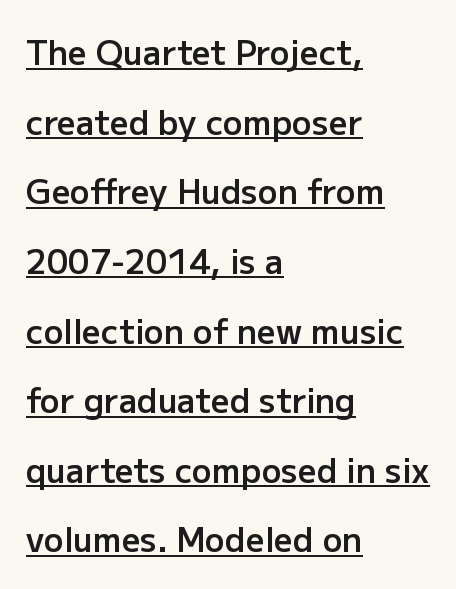
The image shows 33 px semibold sans-serif type, upright; set left-aligned, loose line spacing (2.11x), normal letter spacing, underlined; low stroke contrast and a medium x-height.
